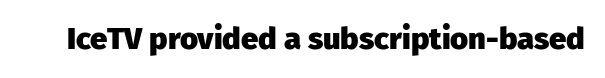
The image shows 31 px heavy sans-serif type, upright; set normal letter spacing, not underlined; low stroke contrast and a medium x-height.
